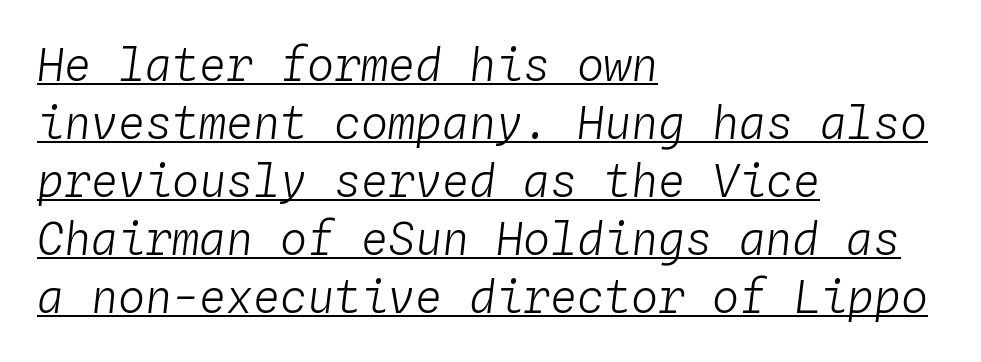
{"italic": "yes", "lean": "right", "slant_degrees": 4, "bold": "no", "weight": "light", "width": "normal", "stroke_contrast": "low", "x_height": "medium", "monospaced": "yes", "underline": "yes", "align": "left", "line_spacing": "normal", "line_spacing_ratio": 1.29, "letter_spacing": "normal", "letter_spacing_em": 0.0, "glyph_px": 45}
